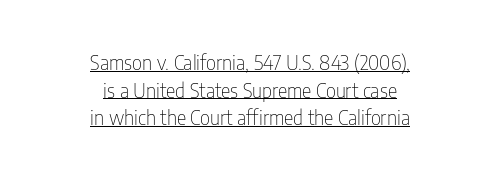
The gaps between neighbouring characters are ordinary and unremarkable. Ascenders rise straight up at ninety degrees. This rendering uses center alignment, leaving both contours irregular but symmetric. No chunkiness to these letters — they're not bold. The rendered words wear a rule along their underside. Is there much room between lines? A standard amount, neither cramped nor airy.
